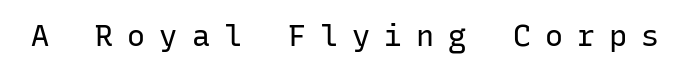
Q: Is the text bold? A: No.
Q: Is the text italic (slanted)? A: No, it is upright.
Q: Is the typeface a serif or a sans-serif typeface? A: Sans-serif.
Q: Is the text underlined? A: No.
Q: Is the spacing between letters normal or unusually wide? A: Unusually wide.
Q: Width (condensed, normal, or wide)? A: Normal.
Q: Stroke contrast? A: Low.
Q: x-height? A: Medium.
Q: Monospaced? A: Yes.
